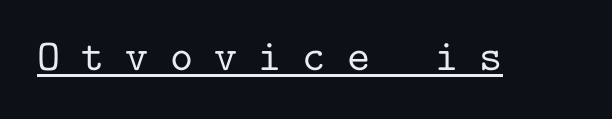
Is there an underline? Yes — a line sits under the letters. The rendering uses typewriter-style spacing with identical character cells. The letterforms stand isolated, each surrounded by extra space. I'd call this a serif setting — the letters wear small feet. Notice how the stems are strictly vertical — no italics here.
